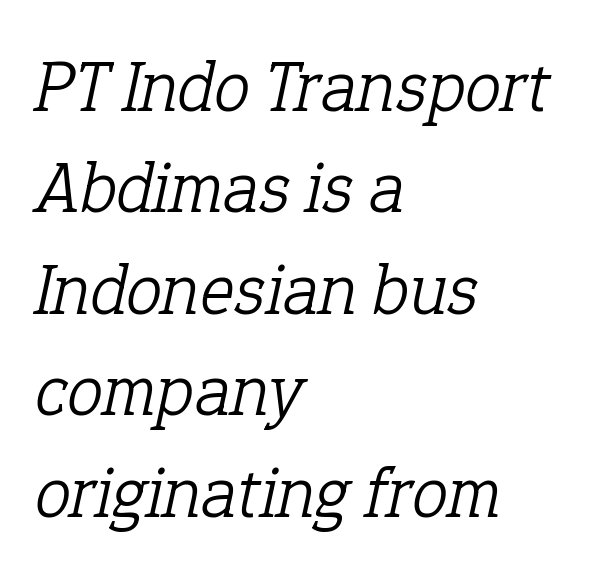
The image shows 73 px light serif type, italic (leaning right); set left-aligned, normal line spacing (1.39x), normal letter spacing, not underlined; low stroke contrast and a medium x-height.
